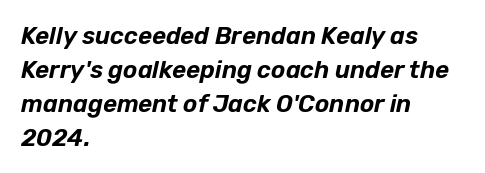
The image shows 24 px text type, italic (leaning right); set left-aligned, normal line spacing (1.41x), normal letter spacing, not underlined.
